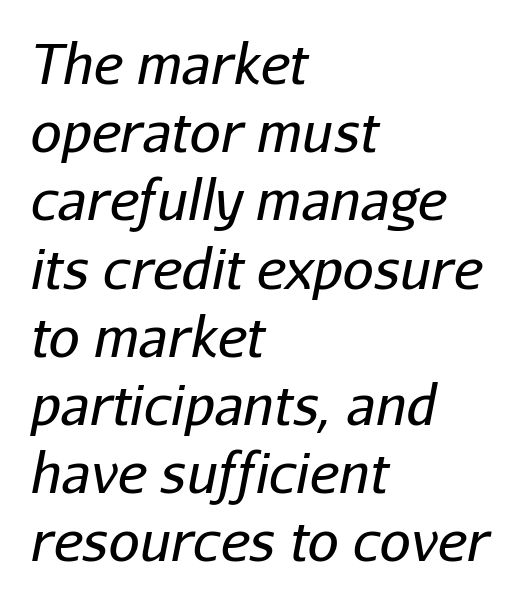
Characters are canted at an angle relative to the baseline's perpendicular. Notice how the passage keeps a crisp vertical edge on the left only. Is the type heavy? It reads as light-to-regular instead. Nobody touched the tracking dial on this one. A clean baseline with only descenders dipping below it.
